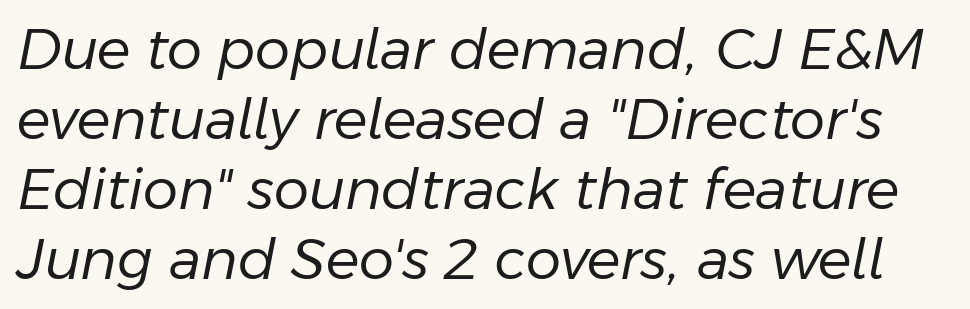
The image shows 56 px regular-weight type, italic (leaning right); set normal line spacing (1.25x), normal letter spacing, not underlined; low stroke contrast and a medium x-height.
